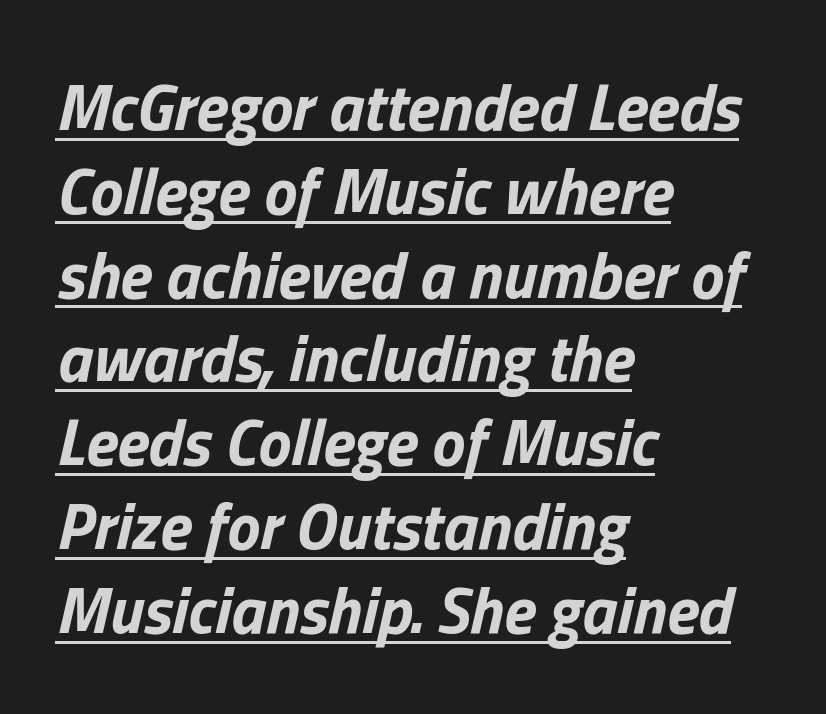
{"italic": "yes", "lean": "right", "slant_degrees": 13, "bold": "yes", "weight": "bold", "width": "normal", "stroke_contrast": "low", "x_height": "medium", "monospaced": "no", "underline": "yes", "align": "left", "line_spacing": "normal", "line_spacing_ratio": 1.27, "letter_spacing": "normal", "letter_spacing_em": 0.0, "glyph_px": 66}
